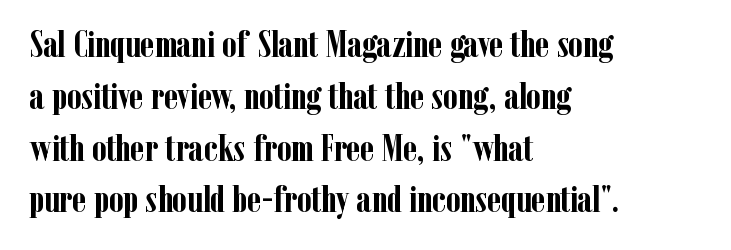
The image shows 37 px semibold, condensed serif type, upright; set left-aligned, normal line spacing (1.4x), normal letter spacing, not underlined; low stroke contrast and a medium x-height.
